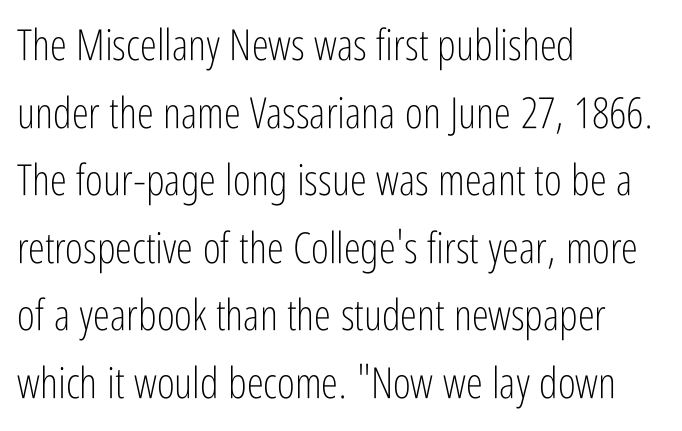
Italic: no, the glyphs are upright roman. The glyphs are unaccompanied by any horizontal stroke below them. Horizontal alignment here is leftward, the default for most running prose. Stems here are at most as thick as an everyday book face. This block has exactly the height ordinary leading produces.
